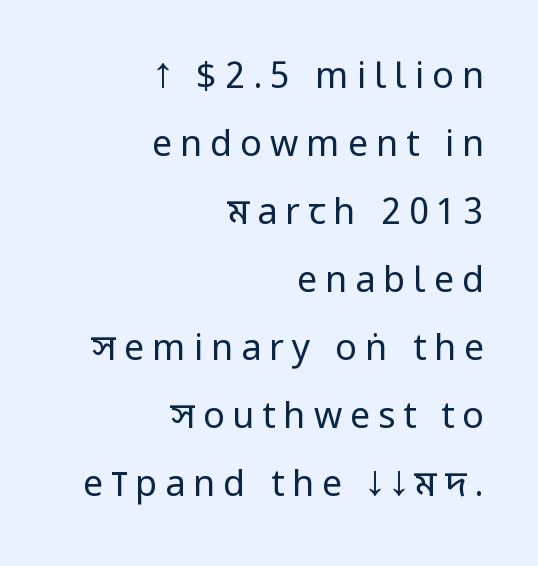
Q: Is the text bold? A: No.
Q: Is the text italic (slanted)? A: No, it is upright.
Q: Is the typeface a serif or a sans-serif typeface? A: Sans-serif.
Q: Is the text underlined? A: No.
Q: How is the paragraph aligned? A: Right-aligned.
Q: Is the spacing between letters normal or unusually wide? A: Unusually wide.
Q: Width (condensed, normal, or wide)? A: Condensed.
Q: Stroke contrast? A: Low.
Q: x-height? A: Large.
Q: Monospaced? A: No.
